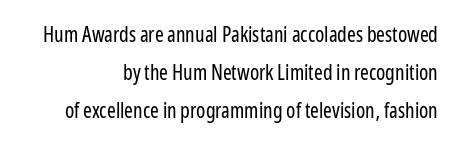
Q: Is the text bold? A: No.
Q: Is the text italic (slanted)? A: No, it is upright.
Q: Is the text underlined? A: No.
Q: How is the paragraph aligned? A: Right-aligned.
Q: Is the spacing between letters normal or unusually wide? A: Normal.
